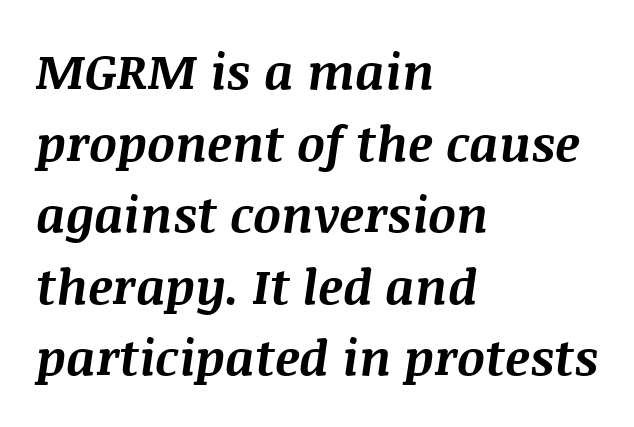
The image shows 49 px bold type, italic (leaning right); set left-aligned, normal line spacing (1.46x), normal letter spacing, not underlined; medium stroke contrast and a large x-height.
